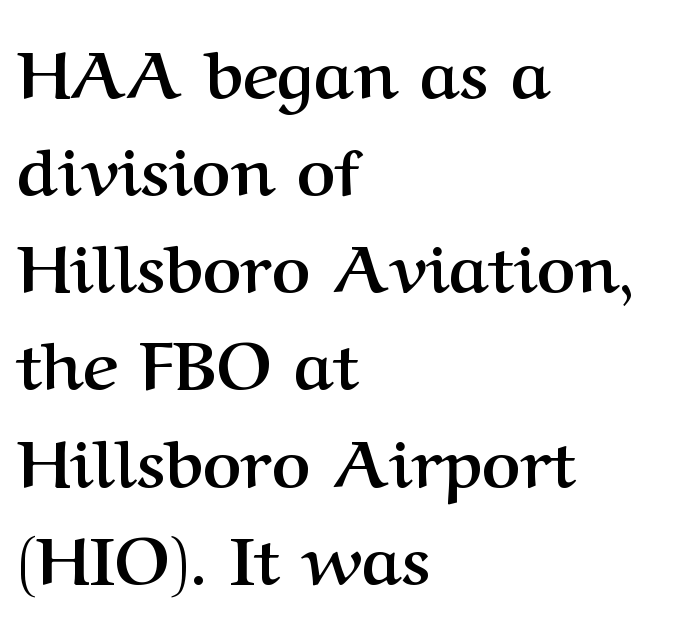
The baseline area is clear. The paragraph has a hard left edge and a soft right edge. Each word holds together tightly as a unit, with standard inter-letter gaps. Here the designer chose a conventional face with non-uniform glyph widths.
